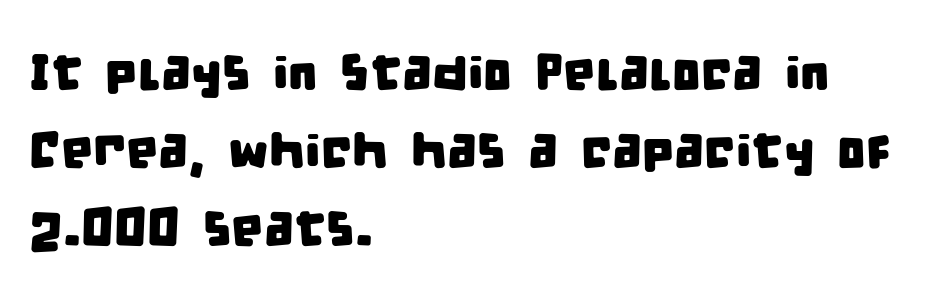
The image shows 51 px condensed sans-serif type; set left-aligned, normal line spacing (1.53x), normal letter spacing, not underlined; low stroke contrast and a large x-height.
